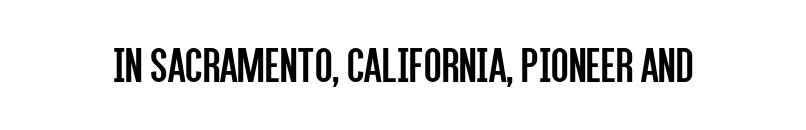
If you drew a line through each stem, it would be perfectly vertical. This rendering features lettering with no underline. The font family rendered here belongs to the sans-serif group. Spacing verdict: proportional, widths tailored to each character. Stems and bowls with no extra thickness — not bold. Letter spacing: default.
